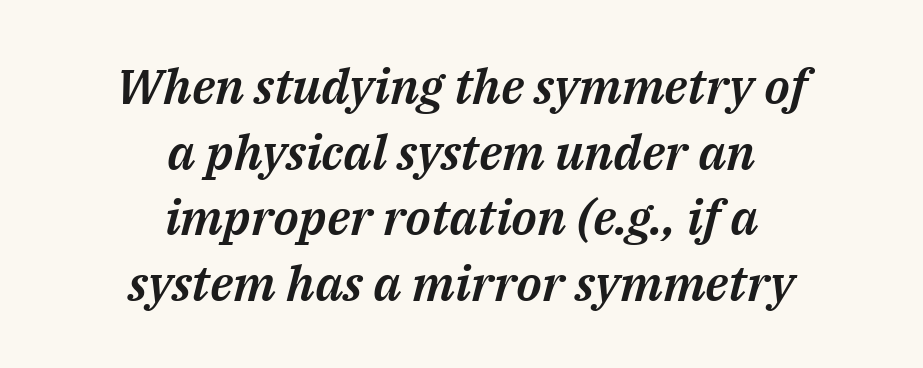
The face used here is proportionally spaced, like ordinary book or web type. Centered paragraph, ragged on both sides. The block of text has a typical density, with ordinary space between rows. The passage shown is not underscored anywhere. The lettering tilts uniformly, giving the passage an italic look.
